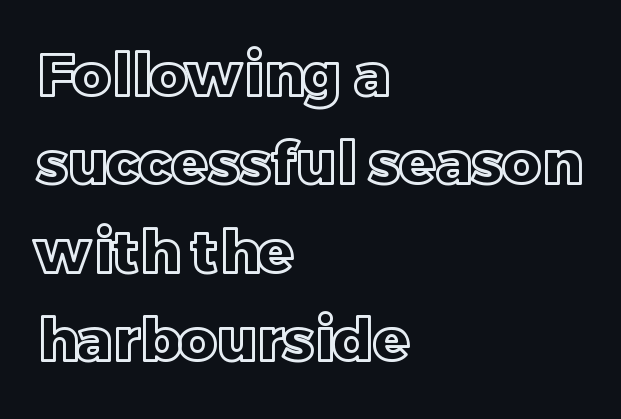
Q: Is the text italic (slanted)? A: No, it is upright.
Q: Is the text underlined? A: No.
Q: How is the paragraph aligned? A: Left-aligned.
Q: Is the spacing between letters normal or unusually wide? A: Normal.
Q: Is the spacing between lines tight, normal or loose? A: Normal.
Q: Width (condensed, normal, or wide)? A: Normal.
Q: x-height? A: Large.
Q: Monospaced? A: No.
